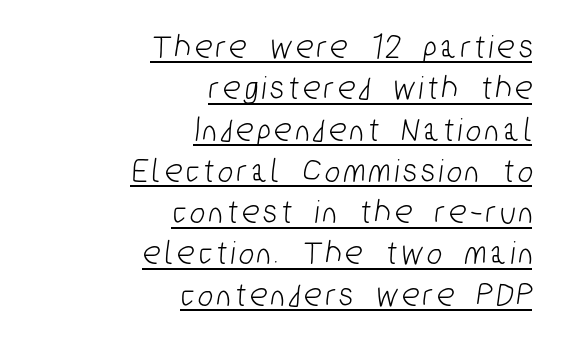
Varying glyph widths throughout — classic text-font behaviour. Where is the straight margin? On the right. Is there an underline? Yes — a line sits under the letters. Stroke terminals: plain, sans-serif.
